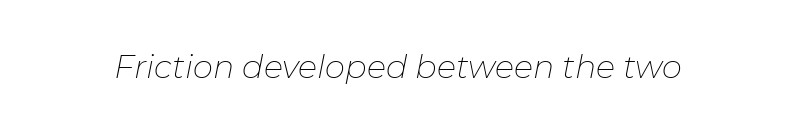
These lines are rendered in a variable-pitch font. The typography opts for an oblique posture over an upright one. You could call the tracking neutral — neither tight nor loose. The weight tops out at a normal text grade.
